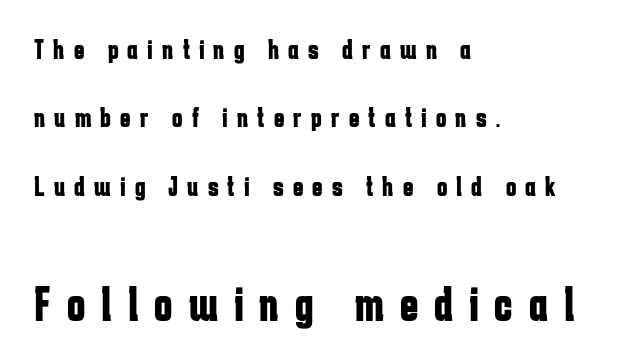
Q: Is the text bold? A: Yes.
Q: Is the text italic (slanted)? A: No, it is upright.
Q: Is the typeface a serif or a sans-serif typeface? A: Sans-serif.
Q: Is the text underlined? A: No.
Q: How is the paragraph aligned? A: Left-aligned.
Q: Is the spacing between letters normal or unusually wide? A: Unusually wide.
Q: Is the spacing between lines tight, normal or loose? A: Loose.
Q: Which block of text is set in a larger size, the first (top) or the second (bottom)? A: The second (bottom) one.
Q: Width (condensed, normal, or wide)? A: Condensed.
Q: Stroke contrast? A: Low.
Q: x-height? A: Medium.
Q: Monospaced? A: No.
